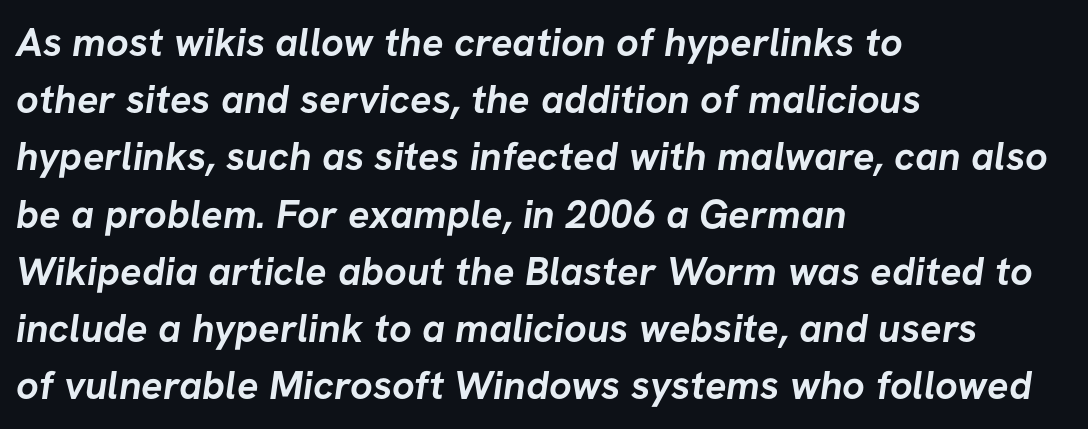
Q: Is the text bold? A: Yes.
Q: Is the typeface a serif or a sans-serif typeface? A: Sans-serif.
Q: Is the text underlined? A: No.
Q: How is the paragraph aligned? A: Left-aligned.
Q: Is the spacing between letters normal or unusually wide? A: Normal.
Q: Is the spacing between lines tight, normal or loose? A: Normal.
Q: Width (condensed, normal, or wide)? A: Normal.
Q: Stroke contrast? A: Low.
Q: x-height? A: Medium.
Q: Monospaced? A: No.
